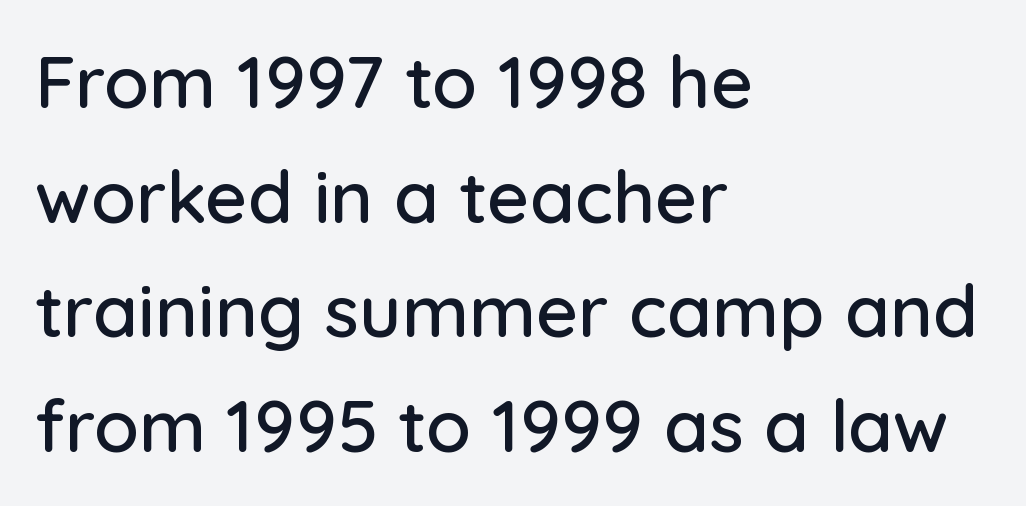
{"serif": "no", "italic": "no", "width": "normal", "stroke_contrast": "low", "x_height": "medium", "monospaced": "no", "underline": "no", "align": "left", "line_spacing": "normal", "line_spacing_ratio": 1.57, "letter_spacing": "normal", "letter_spacing_em": 0.0, "glyph_px": 73}
